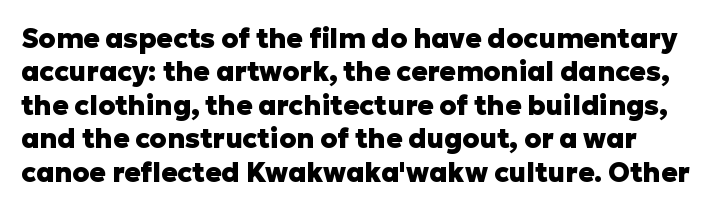
Q: Is the text bold? A: Yes.
Q: Is the text italic (slanted)? A: No, it is upright.
Q: Is the text underlined? A: No.
Q: Is the spacing between letters normal or unusually wide? A: Normal.
